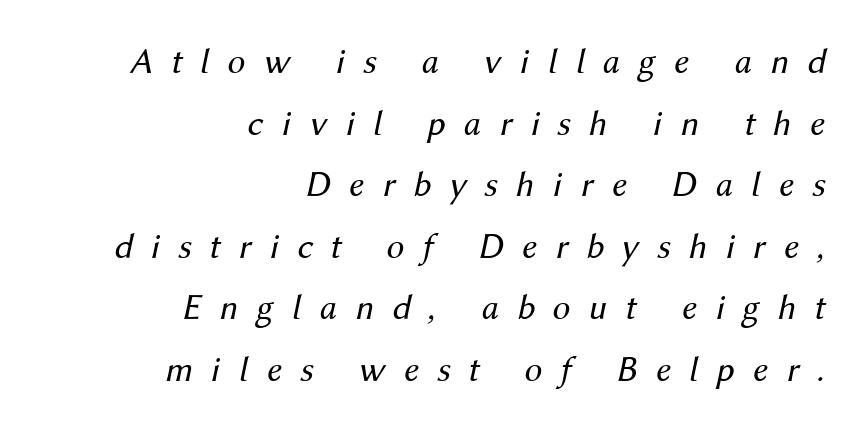
The image shows 36 px regular-weight type, italic (leaning right); set right-aligned, line spacing 1.71x, unusually wide letter spacing (+0.5 em), not underlined; medium stroke contrast and a medium x-height.
